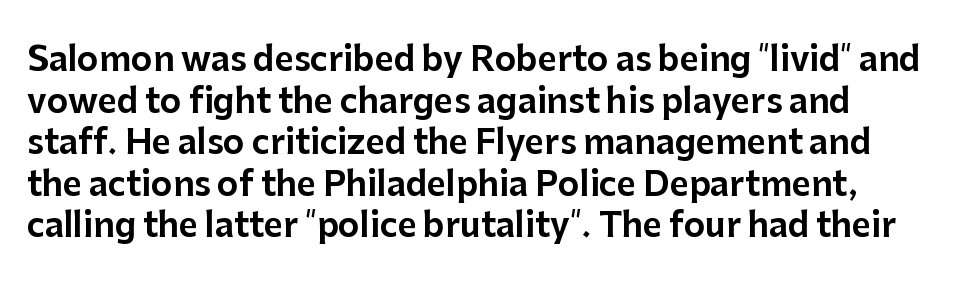
The image shows 33 px sans-serif type, upright; set normal line spacing (1.26x), normal letter spacing, not underlined; low stroke contrast and a medium x-height.
